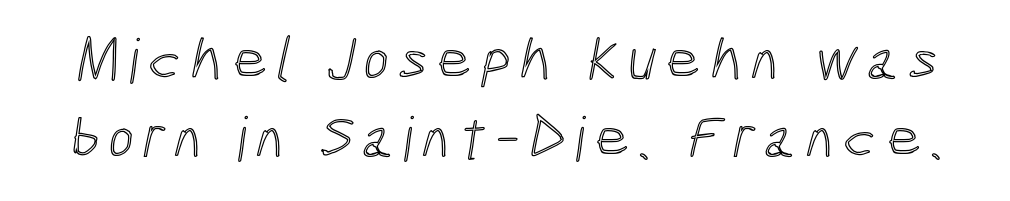
Evenly set lines give the paragraph a standard silhouette. Underlining? Definitely not there. The face used here is proportionally spaced, like ordinary book or web type.
